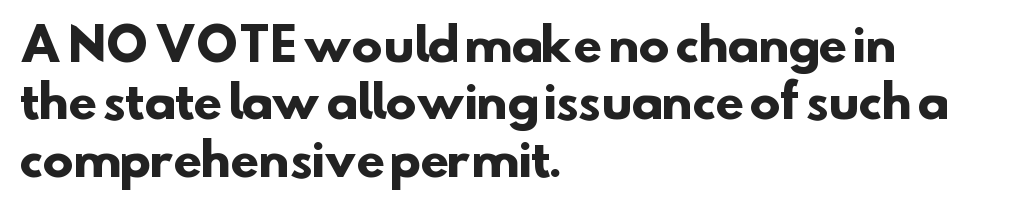
Check the space under the baseline: it is left empty. Spacing between characters is what you'd get straight out of the box. The rendering uses natural spacing where letterforms have individual widths. Typesetter's note: full bold, strokes at maximum text heaviness.
